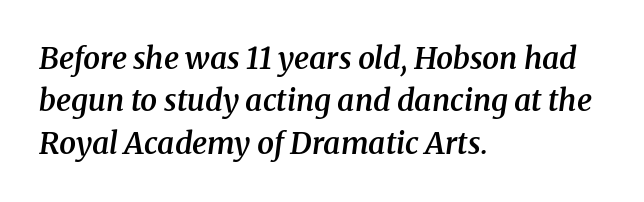
The image shows 30 px semibold serif type, italic (leaning right); set left-aligned, normal line spacing (1.41x), normal letter spacing, not underlined; medium stroke contrast and a medium x-height.
